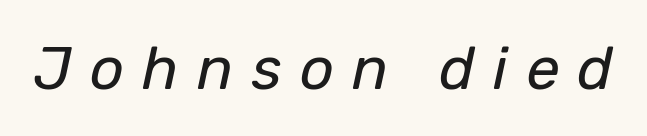
Q: Is the text bold? A: No.
Q: Is the text italic (slanted)? A: Yes, it leans right by about 12 degrees.
Q: Is the text underlined? A: No.
Q: Is the spacing between letters normal or unusually wide? A: Unusually wide.
Q: Width (condensed, normal, or wide)? A: Normal.
Q: Stroke contrast? A: Low.
Q: x-height? A: Medium.
Q: Monospaced? A: No.
